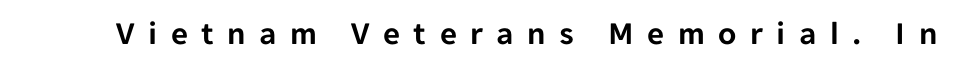
{"serif": "no", "italic": "no", "width": "normal", "stroke_contrast": "low", "x_height": "medium", "monospaced": "no", "underline": "no", "letter_spacing": "wide", "letter_spacing_em": 0.41, "glyph_px": 33}
